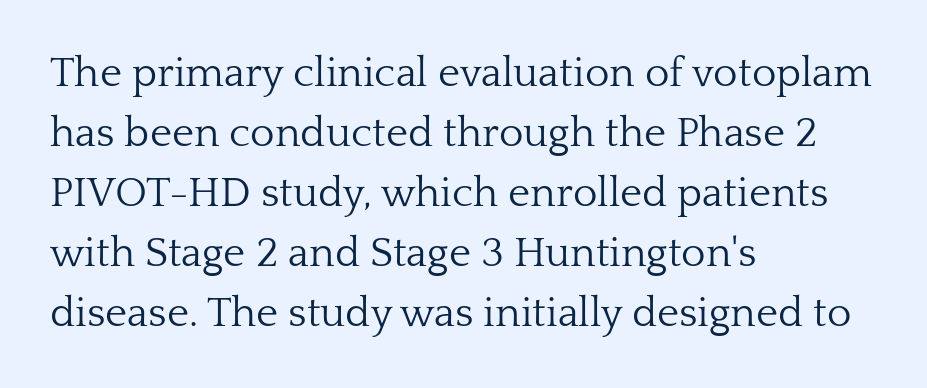
{"serif": "yes", "italic": "no", "bold": "no", "weight": "light", "width": "normal", "stroke_contrast": "low", "x_height": "medium", "monospaced": "no", "underline": "no", "align": "left", "line_spacing": "normal", "line_spacing_ratio": 1.43, "letter_spacing": "normal", "letter_spacing_em": 0.0, "glyph_px": 42}
